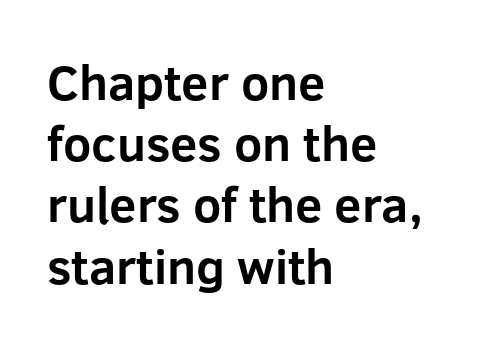
Q: Is the text bold? A: Yes.
Q: Is the text italic (slanted)? A: No, it is upright.
Q: Is the typeface a serif or a sans-serif typeface? A: Sans-serif.
Q: Is the text underlined? A: No.
Q: How is the paragraph aligned? A: Left-aligned.
Q: Is the spacing between letters normal or unusually wide? A: Normal.
Q: Is the spacing between lines tight, normal or loose? A: Normal.
Q: Width (condensed, normal, or wide)? A: Normal.
Q: Stroke contrast? A: Low.
Q: x-height? A: Medium.
Q: Monospaced? A: No.
